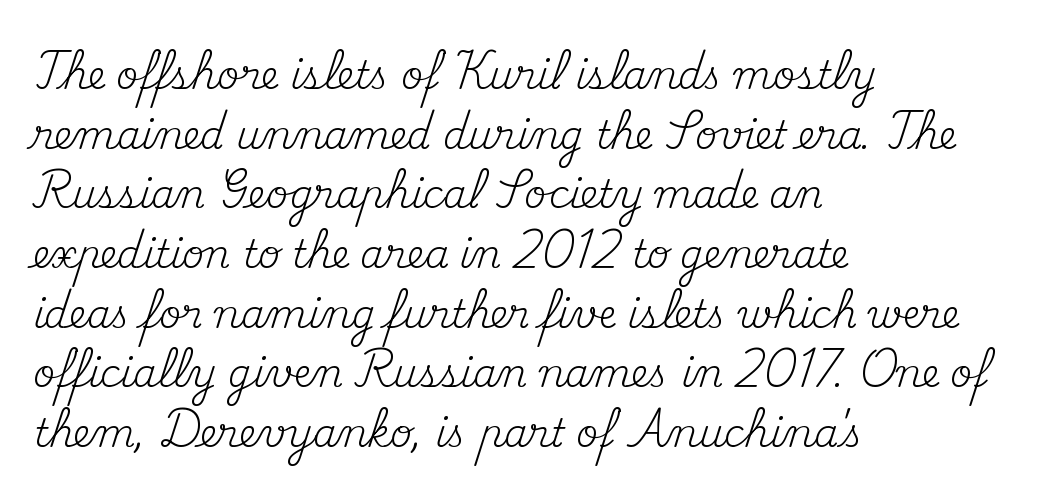
{"serif": "yes", "bold": "no", "weight": "regular", "width": "normal", "stroke_contrast": "medium", "x_height": "small", "monospaced": "no", "underline": "no", "align": "left", "line_spacing": "normal", "line_spacing_ratio": 1.57, "letter_spacing": "normal", "letter_spacing_em": 0.0, "glyph_px": 38}
